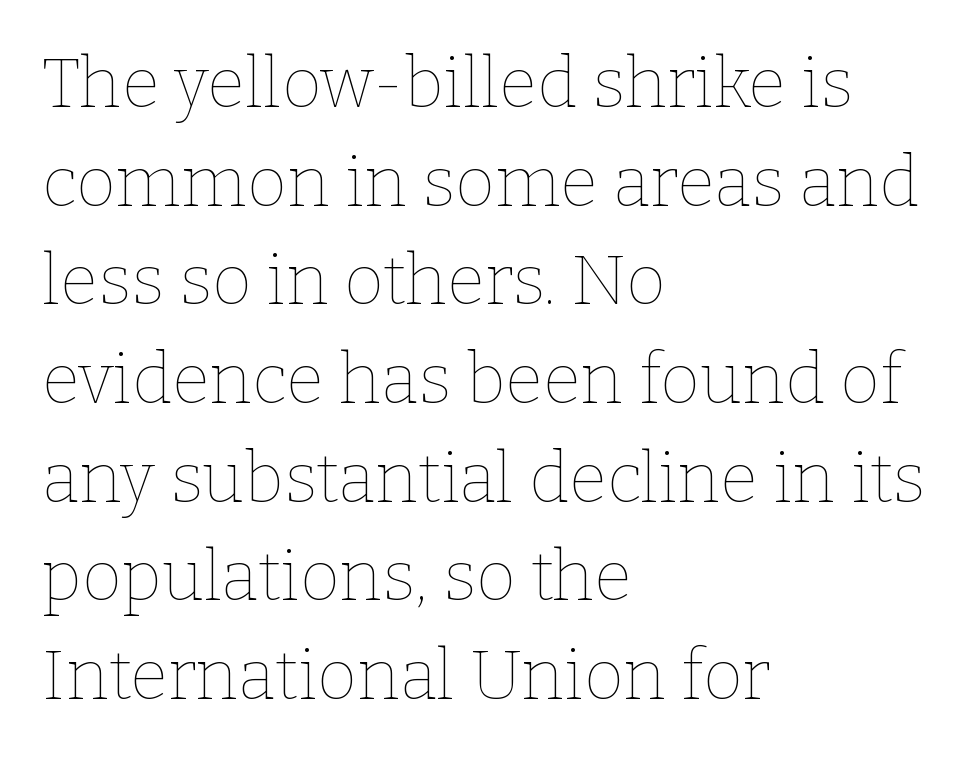
The image shows 69 px thin type, upright; set left-aligned, normal line spacing (1.43x), normal letter spacing, not underlined; low stroke contrast and a medium x-height.
